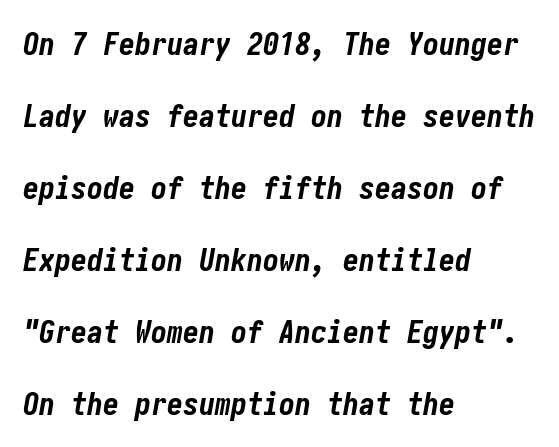
{"italic": "yes", "lean": "right", "slant_degrees": 10, "bold": "yes", "weight": "bold", "width": "condensed", "stroke_contrast": "low", "x_height": "medium", "underline": "no", "align": "left", "line_spacing": "loose", "line_spacing_ratio": 2.25, "letter_spacing": "normal", "letter_spacing_em": 0.0, "glyph_px": 32}
